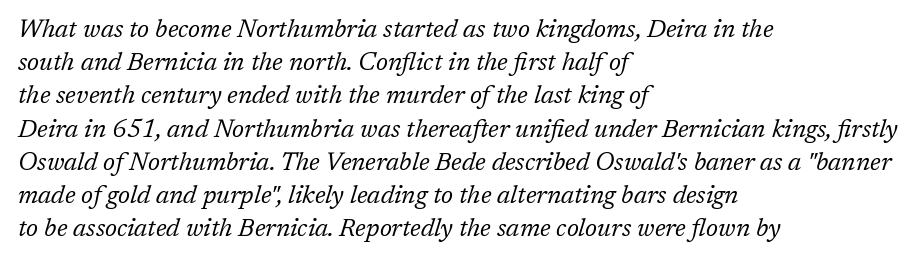
The image shows 25 px text type, italic (leaning right); set left-aligned, normal line spacing (1.33x), normal letter spacing, not underlined.
